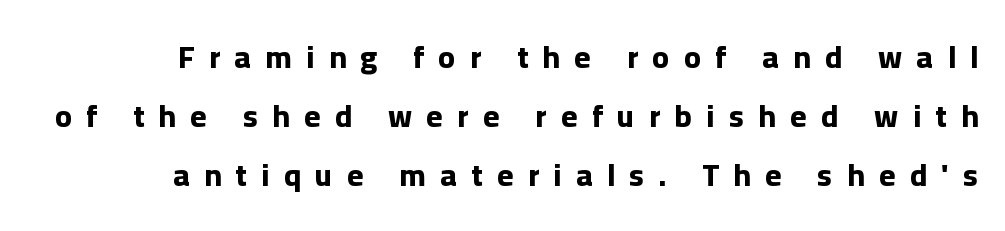
Q: Is the text bold? A: Yes.
Q: Is the text italic (slanted)? A: No, it is upright.
Q: Is the typeface a serif or a sans-serif typeface? A: Sans-serif.
Q: Is the text underlined? A: No.
Q: How is the paragraph aligned? A: Right-aligned.
Q: Is the spacing between letters normal or unusually wide? A: Unusually wide.
Q: Is the spacing between lines tight, normal or loose? A: Loose.
Q: Width (condensed, normal, or wide)? A: Normal.
Q: Stroke contrast? A: Low.
Q: x-height? A: Medium.
Q: Monospaced? A: No.
